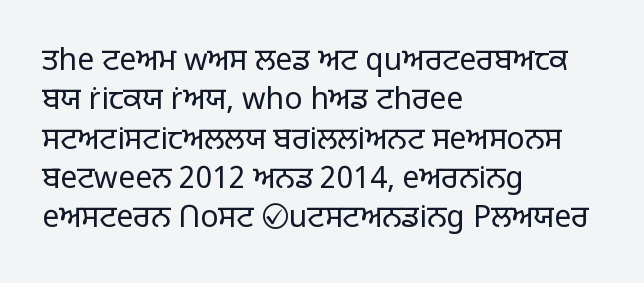
{"serif": "no", "italic": "no", "bold": "no", "weight": "light", "width": "normal", "stroke_contrast": "low", "x_height": "large", "monospaced": "no", "underline": "no", "align": "left", "line_spacing": "normal", "line_spacing_ratio": 1.31, "letter_spacing": "normal", "letter_spacing_em": 0.0, "glyph_px": 30}
